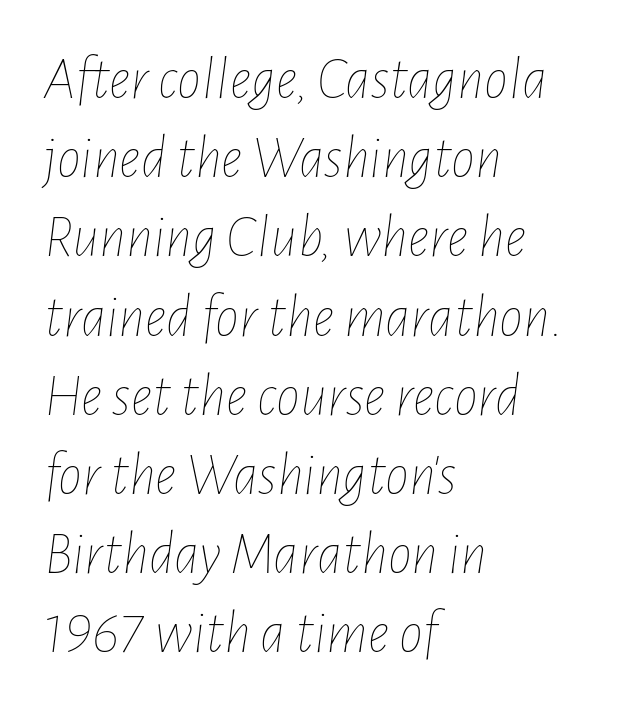
The image shows 60 px thin, condensed type, italic (leaning right); set left-aligned, normal line spacing (1.32x), normal letter spacing, not underlined; low stroke contrast and a medium x-height.
